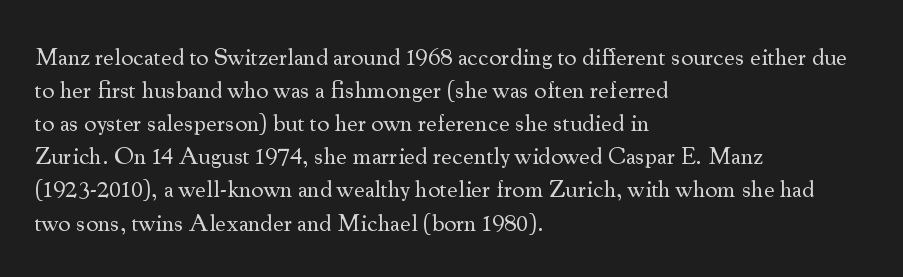
The image shows 24 px text type, upright; set left-aligned, normal line spacing (1.38x), normal letter spacing, not underlined.
